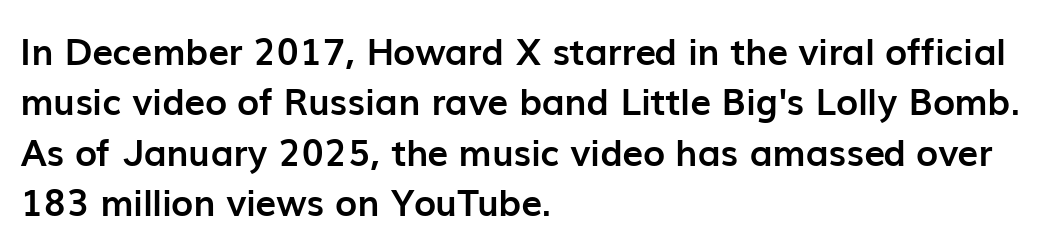
{"serif": "no", "italic": "no", "bold": "yes", "weight": "semibold", "width": "normal", "stroke_contrast": "low", "x_height": "medium", "monospaced": "no", "underline": "no", "align": "left", "line_spacing": "normal", "line_spacing_ratio": 1.36, "letter_spacing": "normal", "letter_spacing_em": 0.0, "glyph_px": 37}
